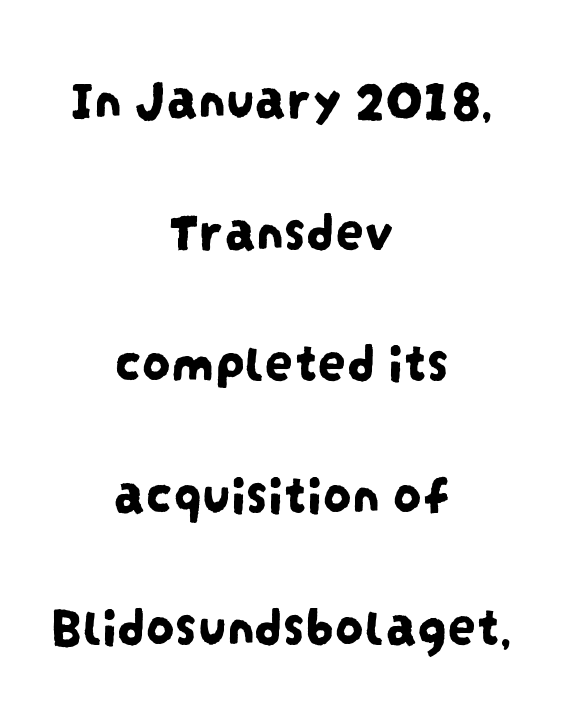
{"serif": "no", "width": "condensed", "stroke_contrast": "low", "x_height": "large", "monospaced": "no", "underline": "no", "align": "center", "line_spacing": "loose", "line_spacing_ratio": 2.31, "letter_spacing": "normal", "letter_spacing_em": 0.0, "glyph_px": 57}
